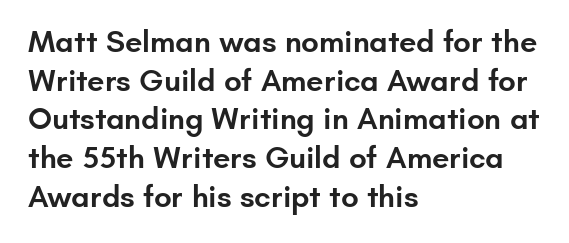
The image shows 31 px semibold sans-serif type, upright; set left-aligned, normal line spacing (1.25x), normal letter spacing, not underlined; low stroke contrast and a small x-height.
